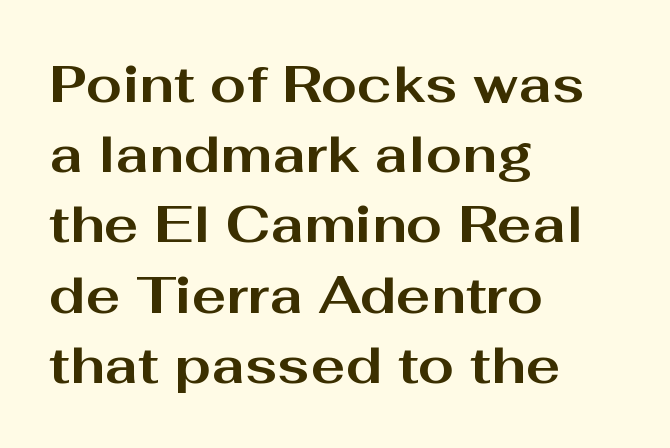
The image shows 52 px bold, wide sans-serif type, upright; set left-aligned, normal line spacing (1.35x), normal letter spacing, not underlined; medium stroke contrast and a medium x-height.
